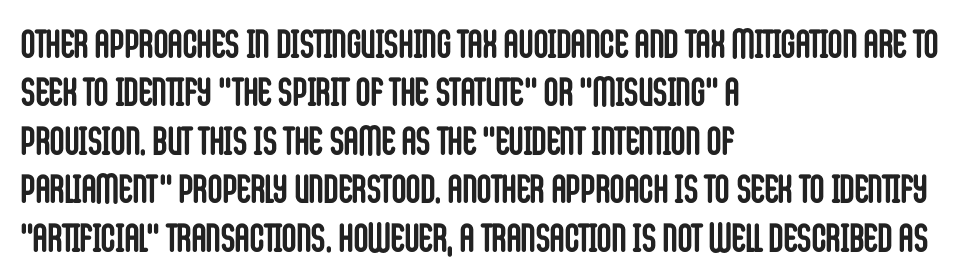
Each letter's strokes conclude bluntly, with no projecting serifs. The font is running at its bold setting. The rendering uses natural spacing where letterforms have individual widths. The paragraph has a hard left edge and a soft right edge.
